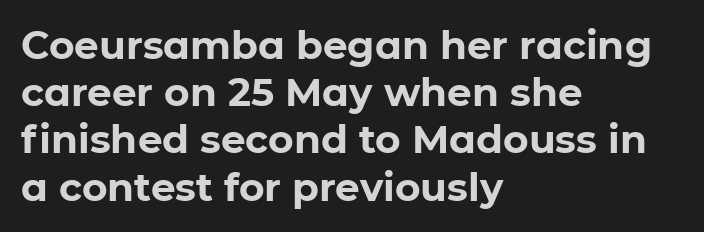
Q: Is the text bold? A: Yes.
Q: Is the text italic (slanted)? A: No, it is upright.
Q: Is the typeface a serif or a sans-serif typeface? A: Sans-serif.
Q: Is the text underlined? A: No.
Q: How is the paragraph aligned? A: Left-aligned.
Q: Is the spacing between letters normal or unusually wide? A: Normal.
Q: Width (condensed, normal, or wide)? A: Normal.
Q: Stroke contrast? A: Low.
Q: x-height? A: Medium.
Q: Monospaced? A: No.
